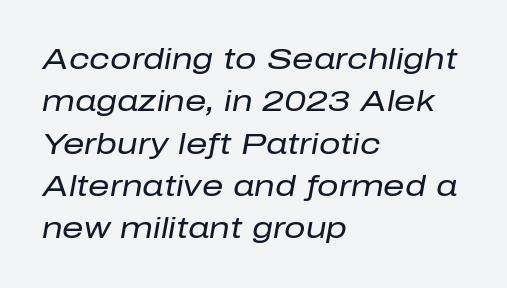
Q: Is the text bold? A: No.
Q: Is the text italic (slanted)? A: Yes, it leans right by about 10 degrees.
Q: Is the text underlined? A: No.
Q: How is the paragraph aligned? A: Left-aligned.
Q: Is the spacing between letters normal or unusually wide? A: Normal.
Q: Is the spacing between lines tight, normal or loose? A: Normal.
Q: Width (condensed, normal, or wide)? A: Normal.
Q: Stroke contrast? A: Low.
Q: x-height? A: Medium.
Q: Monospaced? A: No.
